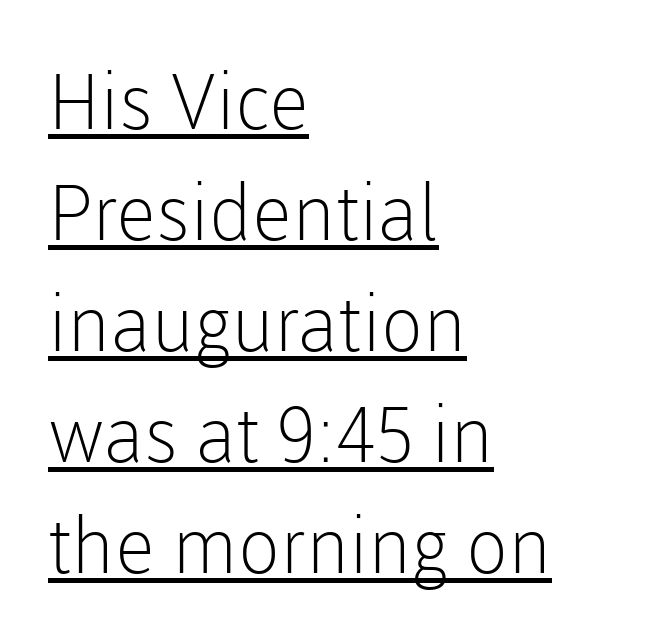
{"serif": "no", "italic": "no", "bold": "no", "weight": "light", "width": "normal", "stroke_contrast": "low", "x_height": "medium", "monospaced": "no", "underline": "yes", "align": "left", "line_spacing": "normal", "line_spacing_ratio": 1.44, "letter_spacing": "normal", "letter_spacing_em": 0.0, "glyph_px": 77}
